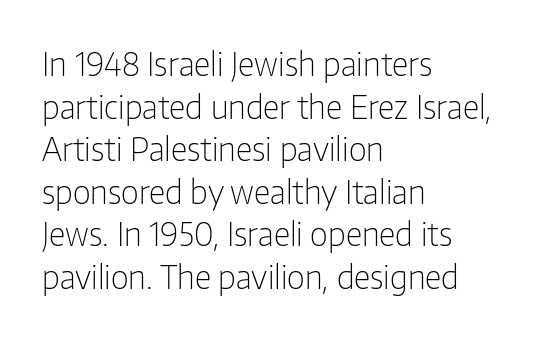
Spacing between characters is what you'd get straight out of the box. Serif or sans? Sans — the stroke terminals are bare. Is there any slant? The stems are plumb. Horizontally, the lines are justified to the leading edge only.
